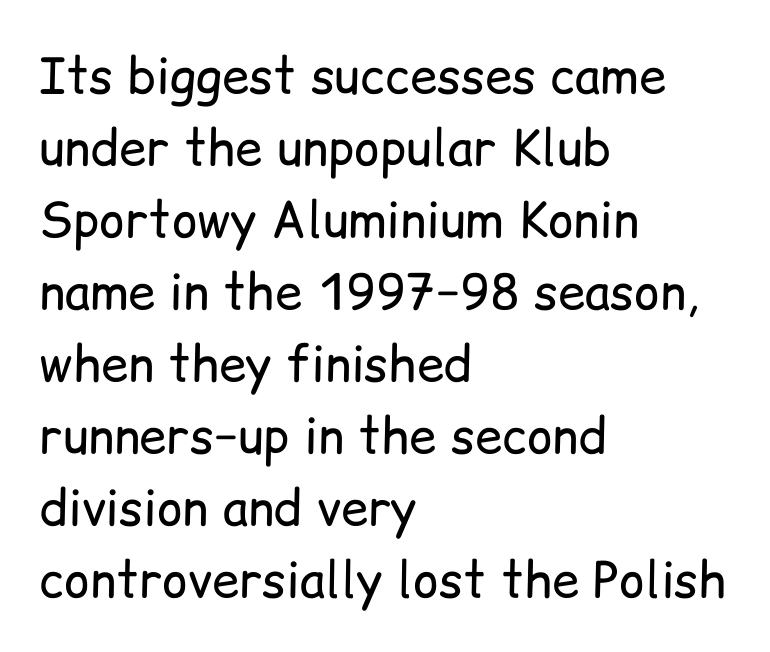
Q: Is the text bold? A: No.
Q: Is the text italic (slanted)? A: No, it is upright.
Q: Is the typeface a serif or a sans-serif typeface? A: Sans-serif.
Q: Is the text underlined? A: No.
Q: How is the paragraph aligned? A: Left-aligned.
Q: Is the spacing between letters normal or unusually wide? A: Normal.
Q: Is the spacing between lines tight, normal or loose? A: Normal.
Q: Width (condensed, normal, or wide)? A: Normal.
Q: Stroke contrast? A: Low.
Q: x-height? A: Medium.
Q: Monospaced? A: No.
